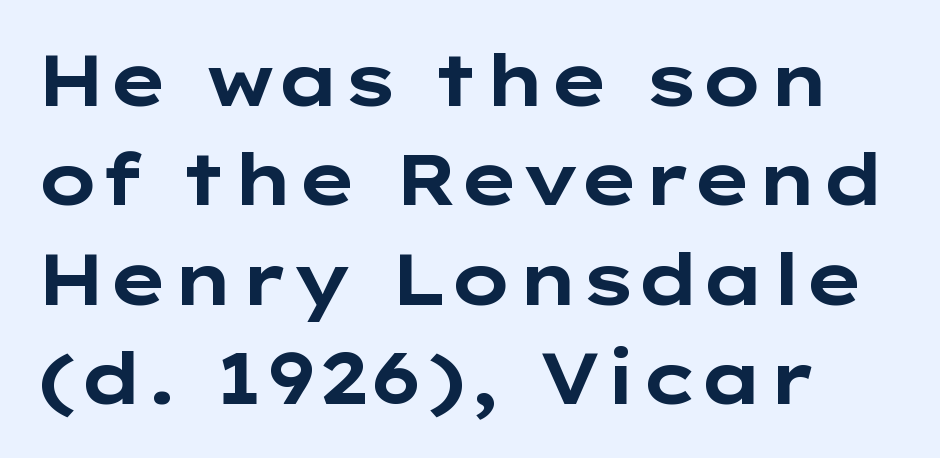
The baseline area is clear. A typesetter would call this zero additional tracking. This sample has the flowing, uneven cadence of proportional lettering. This sample uses a sans-serif face.
